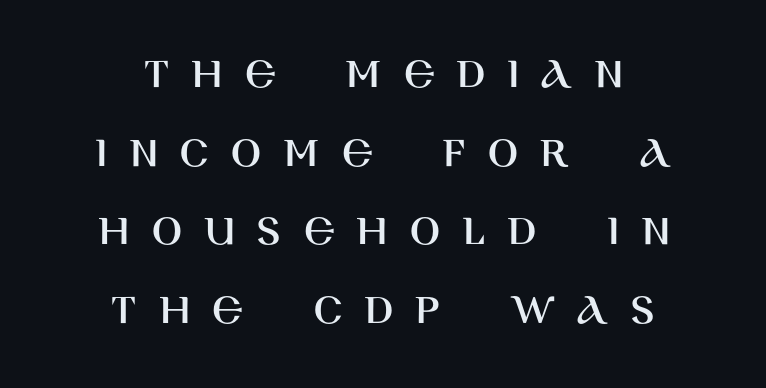
Lines of text with bare space underneath. Posture: vertical. A typesetter would call this proportional, since set widths differ per character. The font family rendered here belongs to the sans-serif group. Characters follow at a spacing far wider than the type designer built in.
